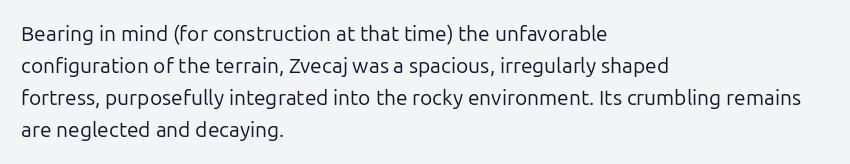
The image shows 21 px text type, upright; set left-aligned, normal line spacing (1.52x), normal letter spacing, not underlined.
